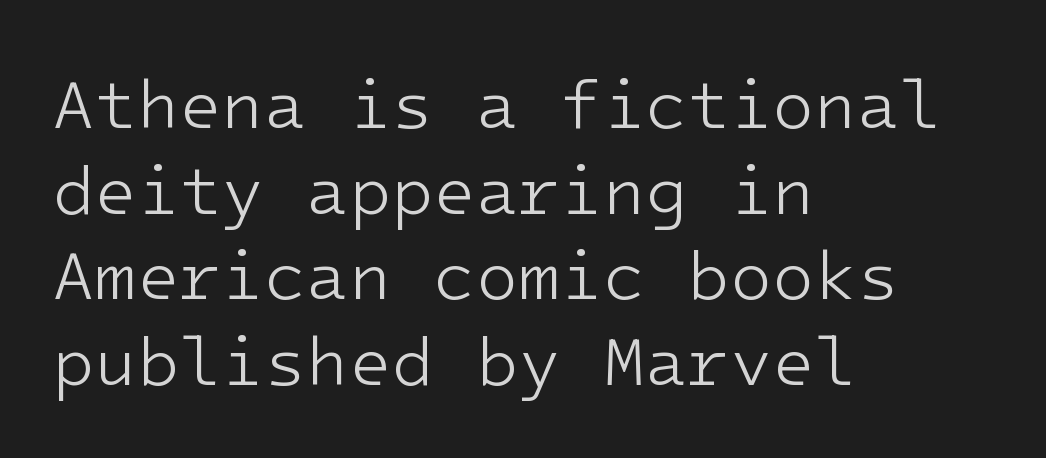
{"serif": "no", "italic": "no", "bold": "no", "weight": "light", "width": "normal", "stroke_contrast": "low", "x_height": "medium", "monospaced": "yes", "underline": "no", "align": "left", "line_spacing_ratio": 1.24, "letter_spacing": "normal", "letter_spacing_em": 0.0, "glyph_px": 69}
